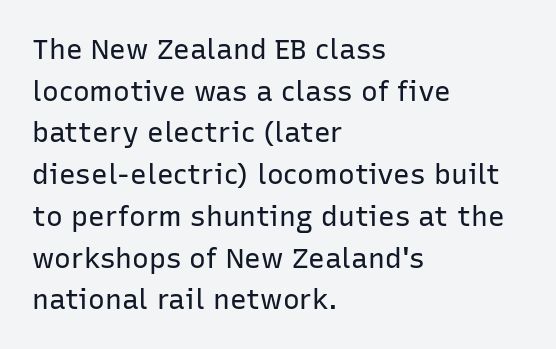
Clear beneath every line of the passage. The rows are spaced the way most documents space them. The tracking reads as untouched default to a designer's eye. The characters are drawn with everyday or finer stroke widths.
